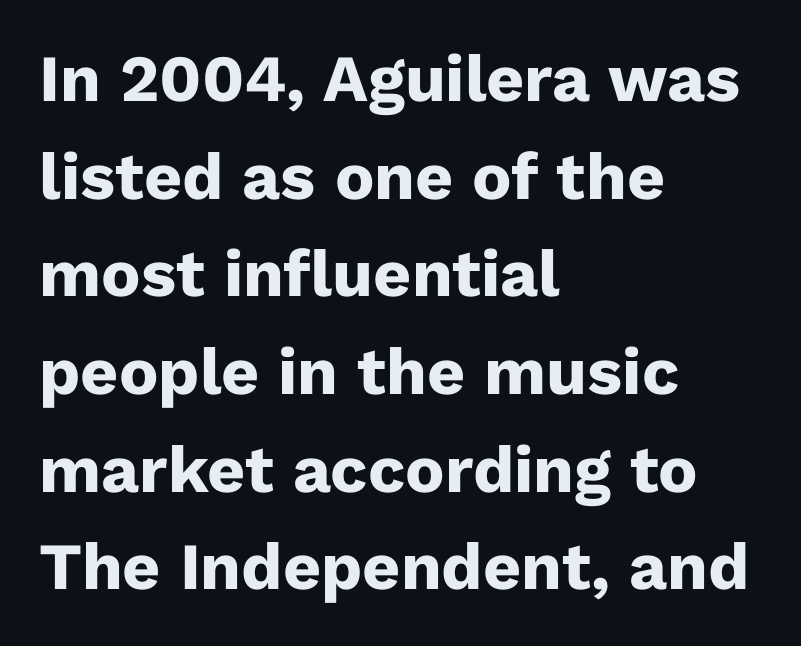
Q: Is the text bold? A: Yes.
Q: Is the text italic (slanted)? A: No, it is upright.
Q: Is the typeface a serif or a sans-serif typeface? A: Sans-serif.
Q: Is the text underlined? A: No.
Q: How is the paragraph aligned? A: Left-aligned.
Q: Is the spacing between letters normal or unusually wide? A: Normal.
Q: Is the spacing between lines tight, normal or loose? A: Normal.
Q: Width (condensed, normal, or wide)? A: Normal.
Q: Stroke contrast? A: Low.
Q: x-height? A: Medium.
Q: Monospaced? A: No.
